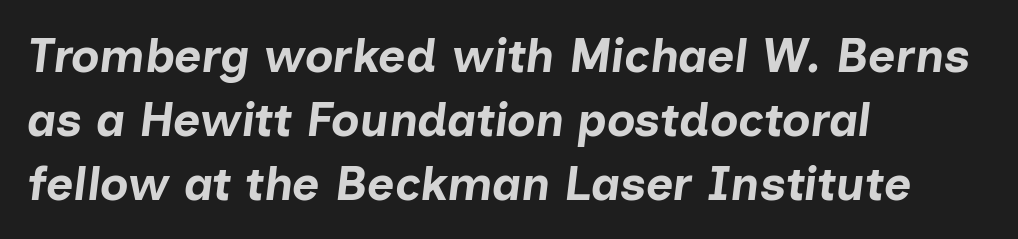
Regarding leading, the lines here are spaced in the standard way. The face used here is rendered with its standard letterfit. The lines are quadded left. Look at the stroke-to-counter ratio: heavy, a bold. Check under the words: just untouched page. Note the varied advance widths — an 'i' is clearly narrower than an 'm'.
